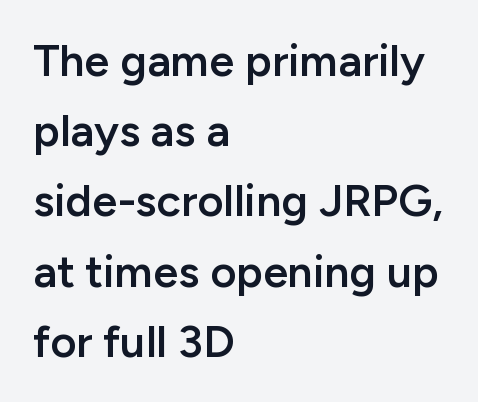
Q: Is the text bold? A: Semi-bold.
Q: Is the text italic (slanted)? A: No, it is upright.
Q: Is the typeface a serif or a sans-serif typeface? A: Sans-serif.
Q: Is the text underlined? A: No.
Q: How is the paragraph aligned? A: Left-aligned.
Q: Is the spacing between letters normal or unusually wide? A: Normal.
Q: Is the spacing between lines tight, normal or loose? A: Normal.
Q: Width (condensed, normal, or wide)? A: Normal.
Q: Stroke contrast? A: Low.
Q: x-height? A: Medium.
Q: Monospaced? A: No.
